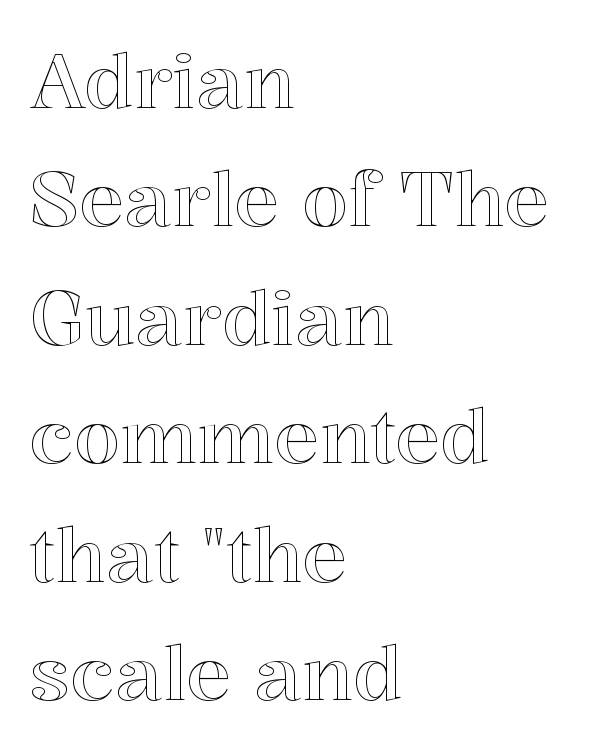
Caption: multi-line text, flush left, ragged right. Every character sits straight up, as roman type does. Students, note that the glyphs here touch the page at normal intervals. These lines are rendered in a variable-pitch font. Has an underline been added? It has not. How would I describe the line gaps? Plain and ordinary.
